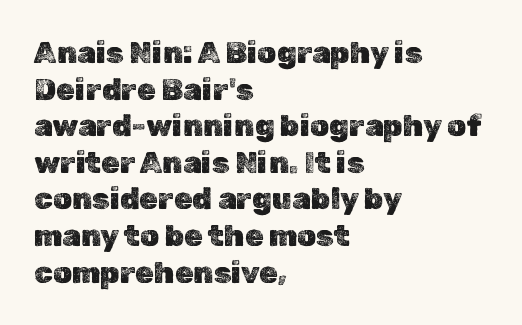
The image shows 30 px text type, upright; set left-aligned, line spacing 1.22x, normal letter spacing, not underlined; a medium x-height.
